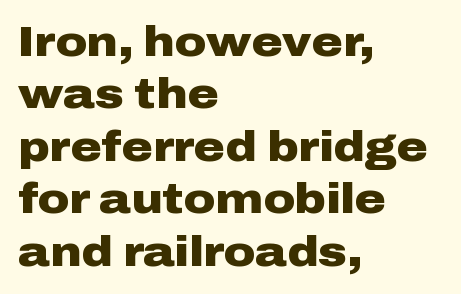
The image shows 43 px heavy, wide sans-serif type, upright; set left-aligned, line spacing 1.22x, normal letter spacing, not underlined; low stroke contrast and a medium x-height.
